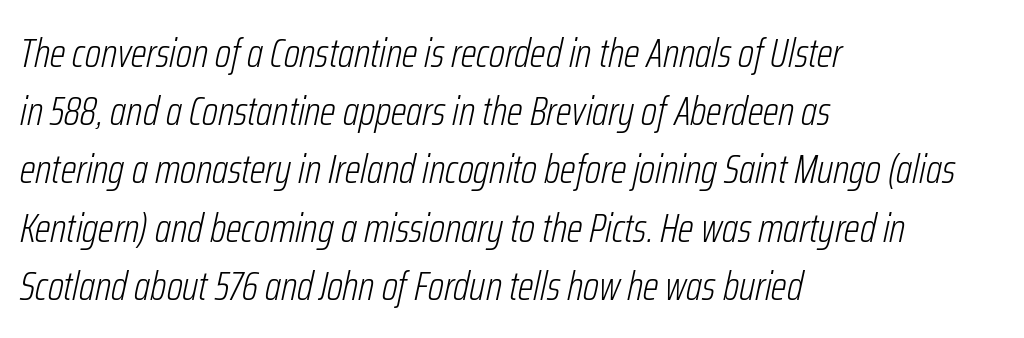
Q: Is the text bold? A: No.
Q: Is the text italic (slanted)? A: Yes, it leans right by about 12 degrees.
Q: Is the text underlined? A: No.
Q: How is the paragraph aligned? A: Left-aligned.
Q: Is the spacing between letters normal or unusually wide? A: Normal.
Q: Is the spacing between lines tight, normal or loose? A: Normal.
Q: Width (condensed, normal, or wide)? A: Condensed.
Q: Stroke contrast? A: Low.
Q: x-height? A: Medium.
Q: Monospaced? A: No.
